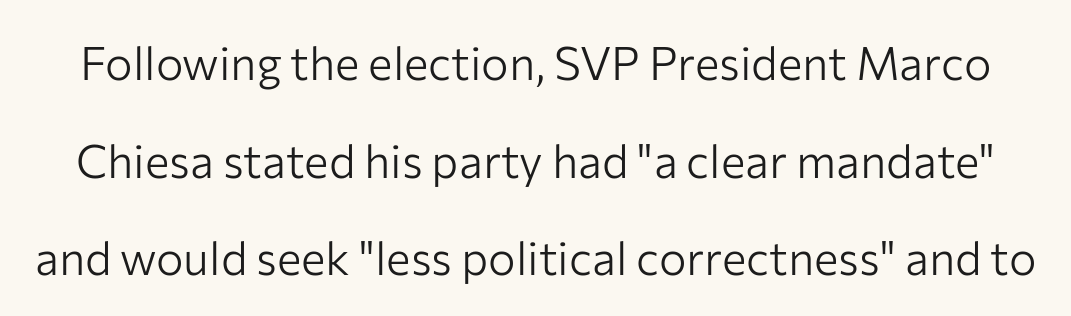
{"serif": "no", "italic": "no", "bold": "no", "weight": "light", "width": "normal", "stroke_contrast": "low", "x_height": "medium", "monospaced": "no", "underline": "no", "line_spacing": "loose", "line_spacing_ratio": 2.12, "letter_spacing": "normal", "letter_spacing_em": 0.0, "glyph_px": 46}
